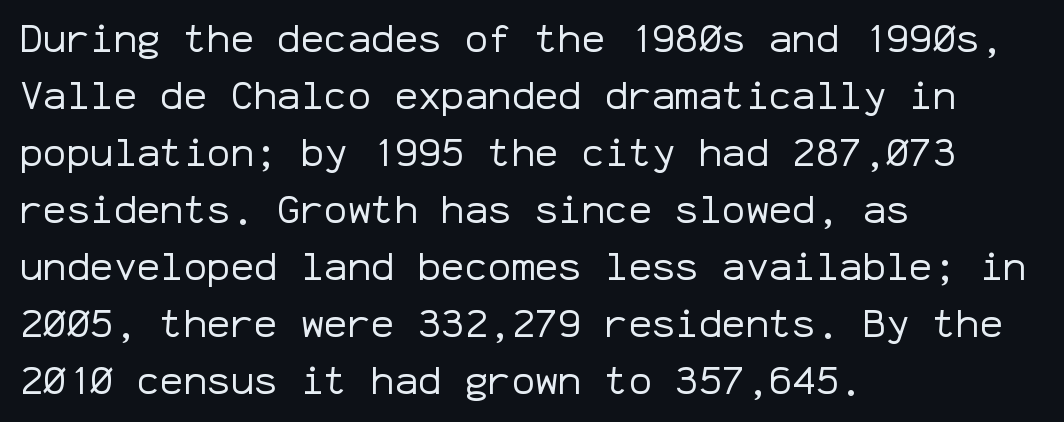
{"serif": "no", "italic": "no", "bold": "no", "weight": "regular", "width": "normal", "stroke_contrast": "low", "x_height": "medium", "monospaced": "yes", "underline": "no", "align": "left", "line_spacing": "normal", "line_spacing_ratio": 1.46, "letter_spacing": "normal", "letter_spacing_em": 0.0, "glyph_px": 39}
